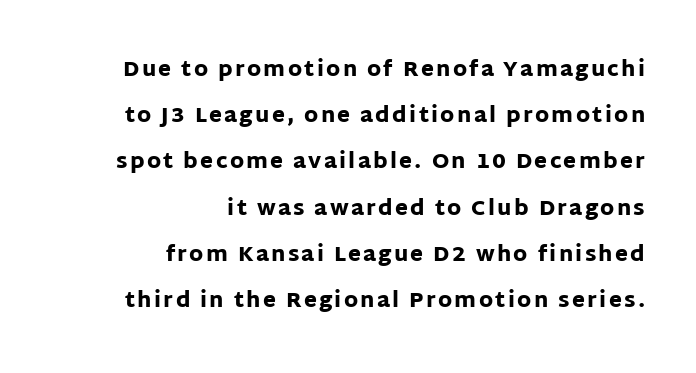
Q: Is the text bold? A: Yes.
Q: Is the text italic (slanted)? A: No, it is upright.
Q: Is the text underlined? A: No.
Q: How is the paragraph aligned? A: Right-aligned.
Q: Is the spacing between lines tight, normal or loose? A: Loose.
